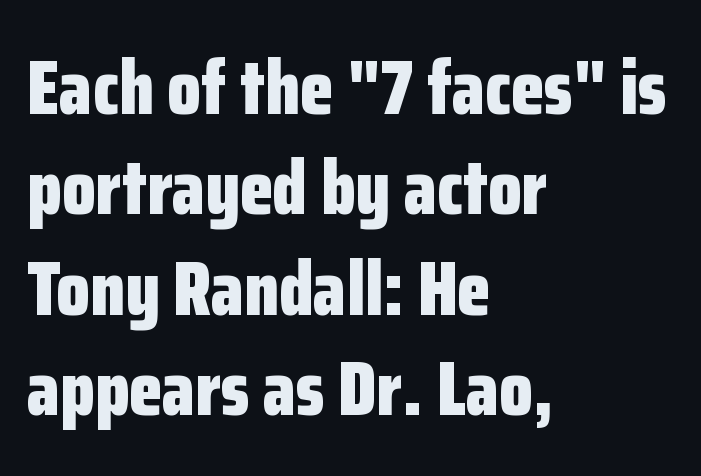
Q: Is the text bold? A: Yes.
Q: Is the text italic (slanted)? A: No, it is upright.
Q: Is the typeface a serif or a sans-serif typeface? A: Sans-serif.
Q: Is the text underlined? A: No.
Q: How is the paragraph aligned? A: Left-aligned.
Q: Is the spacing between letters normal or unusually wide? A: Normal.
Q: Is the spacing between lines tight, normal or loose? A: Normal.
Q: Width (condensed, normal, or wide)? A: Condensed.
Q: Stroke contrast? A: Low.
Q: x-height? A: Medium.
Q: Monospaced? A: No.
